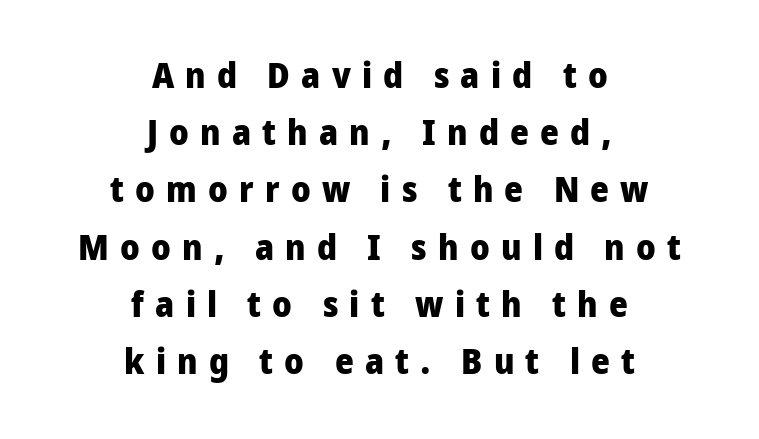
Leading matches the norm, producing a regular column. Stroke thickness is high; the sample reads as a true bold. The text was rendered using a sans face with plain stroke endings. The rendering positions every line midway between the sides. The typography opts for an upright posture over an oblique one.
